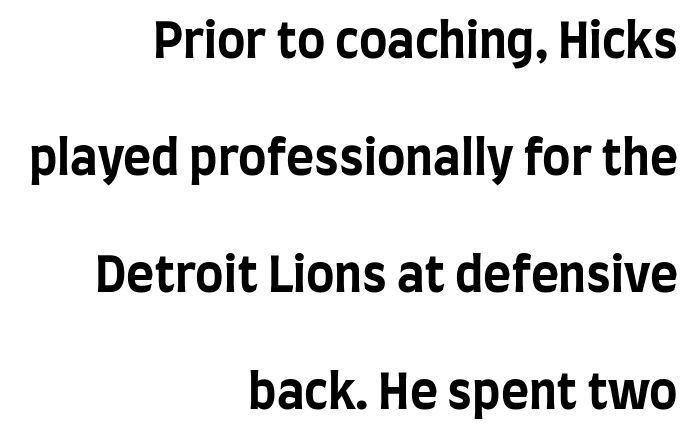
Q: Is the text bold? A: Yes.
Q: Is the text italic (slanted)? A: No, it is upright.
Q: Is the typeface a serif or a sans-serif typeface? A: Sans-serif.
Q: Is the text underlined? A: No.
Q: How is the paragraph aligned? A: Right-aligned.
Q: Is the spacing between letters normal or unusually wide? A: Normal.
Q: Is the spacing between lines tight, normal or loose? A: Loose.
Q: Width (condensed, normal, or wide)? A: Condensed.
Q: Stroke contrast? A: Low.
Q: x-height? A: Large.
Q: Monospaced? A: No.
